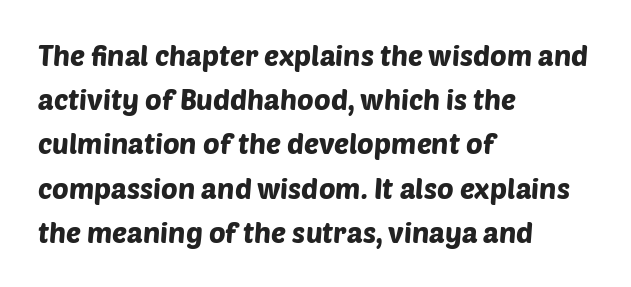
The image shows 28 px sans-serif type; set left-aligned, normal line spacing (1.58x), normal letter spacing, not underlined; low stroke contrast and a large x-height.
